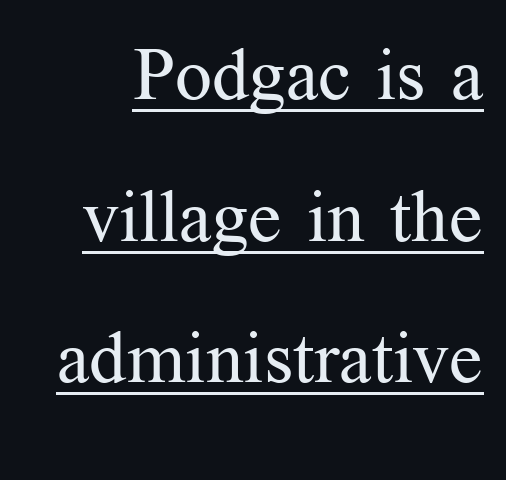
You could call the tracking neutral — neither tight nor loose. You could not count columns in this text — the font is proportionally spaced. Line spacing here is loose. In designer terms, the underline attribute is active on this setting. Posture: vertical. Letterform terminals end in serifs throughout the passage.
